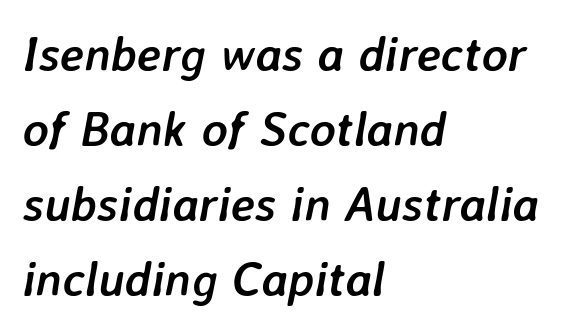
The image shows 49 px semibold type, italic (leaning right); set left-aligned, normal line spacing (1.53x), normal letter spacing, not underlined; low stroke contrast and a medium x-height.
